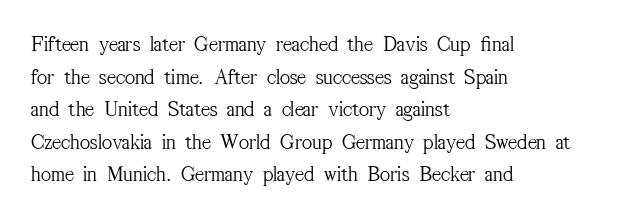
Q: Is the text bold? A: No.
Q: Is the text italic (slanted)? A: No, it is upright.
Q: Is the text underlined? A: No.
Q: How is the paragraph aligned? A: Left-aligned.
Q: Is the spacing between letters normal or unusually wide? A: Normal.
Q: Is the spacing between lines tight, normal or loose? A: Normal.
